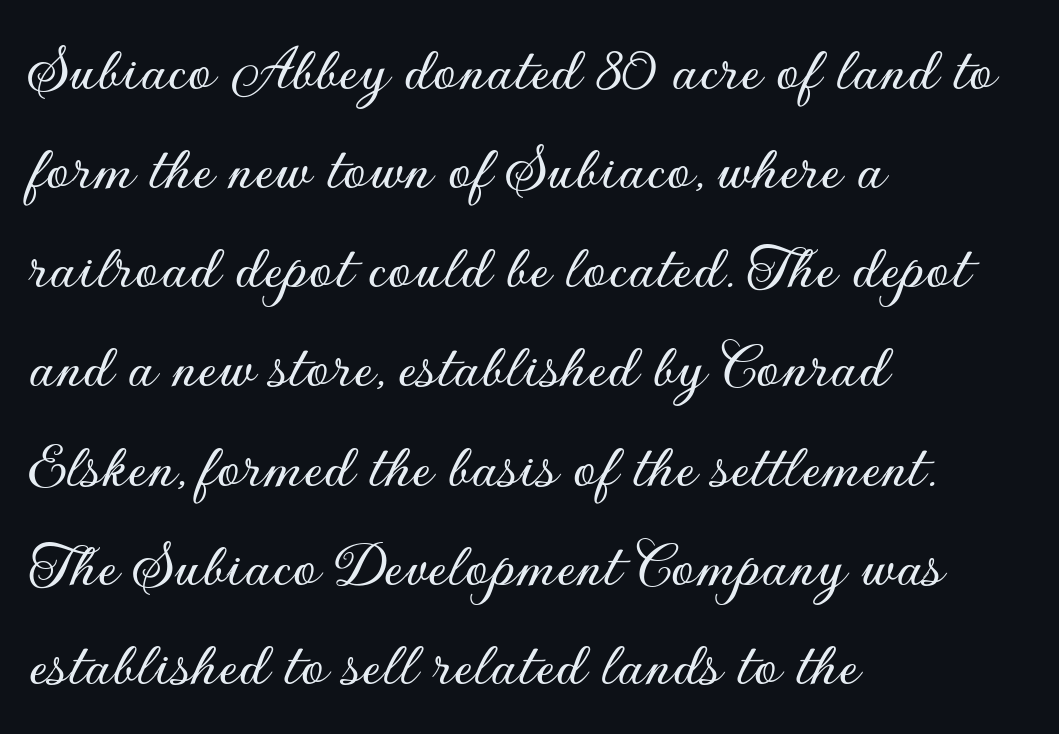
The image shows 67 px sans-serif type; set left-aligned, normal line spacing (1.48x), normal letter spacing, not underlined; low stroke contrast and a small x-height.
